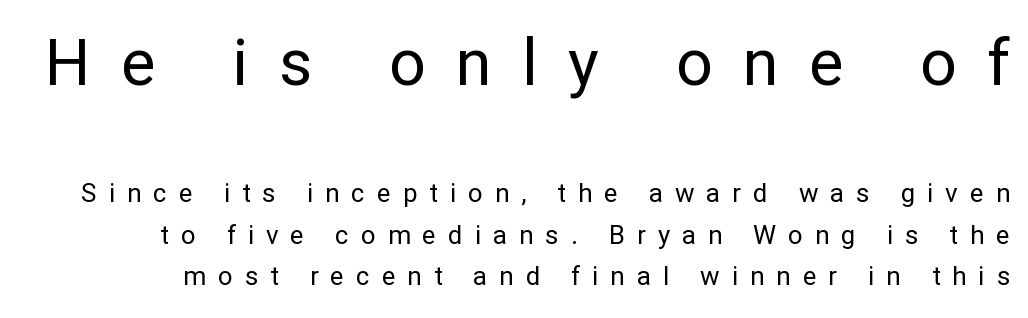
This sample has the flowing, uneven cadence of proportional lettering. Is the type heavy? It reads as light-to-regular instead. The axis of the letterforms is exactly vertical. Does the bottom block carry the larger type? No, the top block does.
